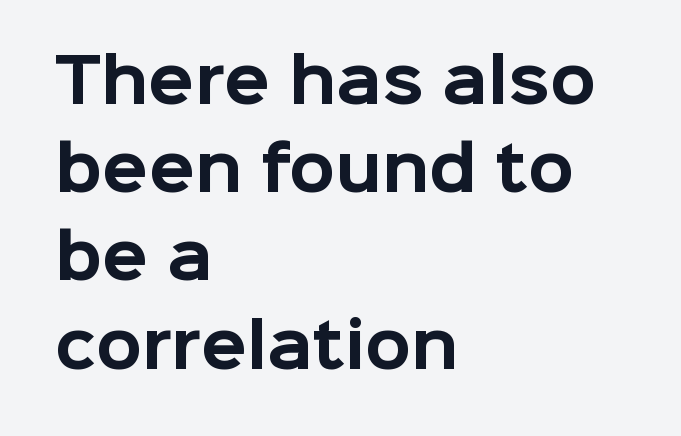
The image shows 60 px bold sans-serif type, upright; set left-aligned, normal line spacing (1.47x), normal letter spacing, not underlined; low stroke contrast and a medium x-height.
